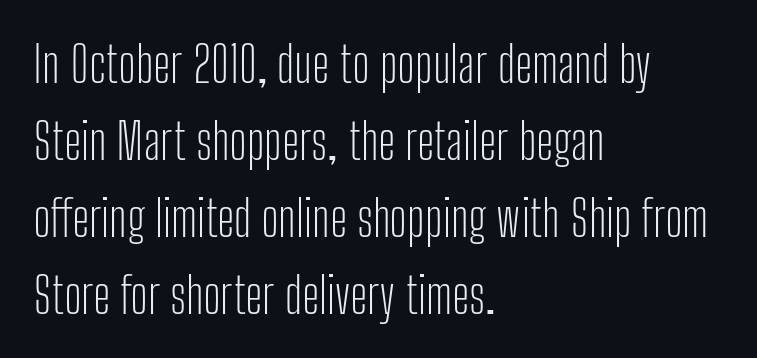
The image shows 50 px light, condensed sans-serif type, upright; set left-aligned, normal line spacing (1.54x), normal letter spacing, not underlined; low stroke contrast and a medium x-height.
